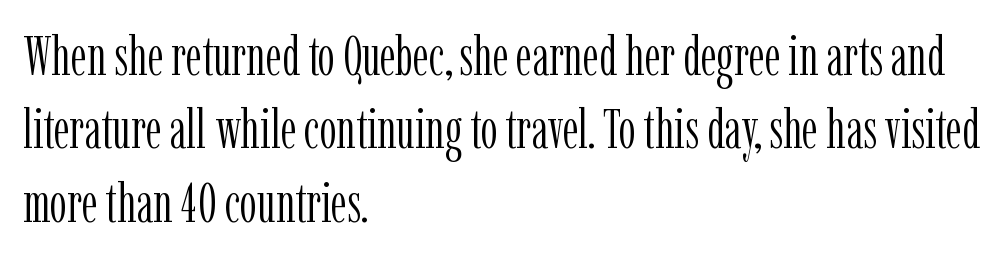
The characters display serif detailing at their extremities. Leading matches the norm, producing a regular column. This sample has the flowing, uneven cadence of proportional lettering. Descender tails drop into unmarked territory. Left-aligned paragraph, ragged on the right. Each word holds together tightly as a unit, with standard inter-letter gaps.
